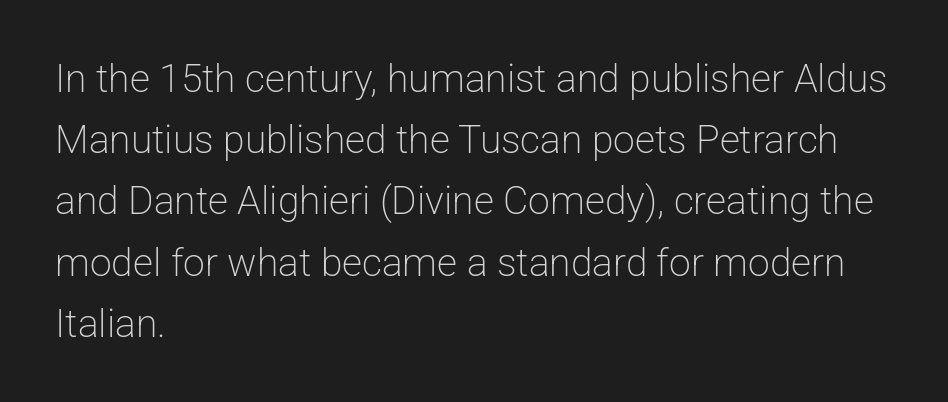
The image shows 39 px light sans-serif type, upright; set left-aligned, normal line spacing (1.57x), normal letter spacing, not underlined; low stroke contrast and a medium x-height.
